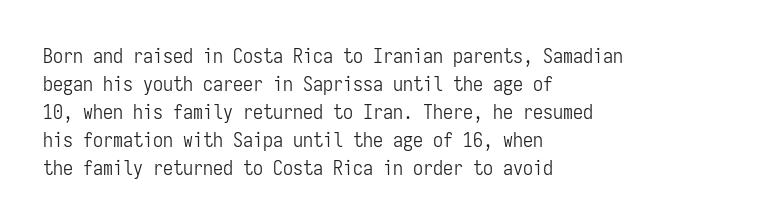
A roman cut, with each character standing at attention. Compared with a centered layout, this one pins lines to the left instead. Evenly set lines give the paragraph a standard silhouette. Heft: none added — not bold. The baseline area is clear.
